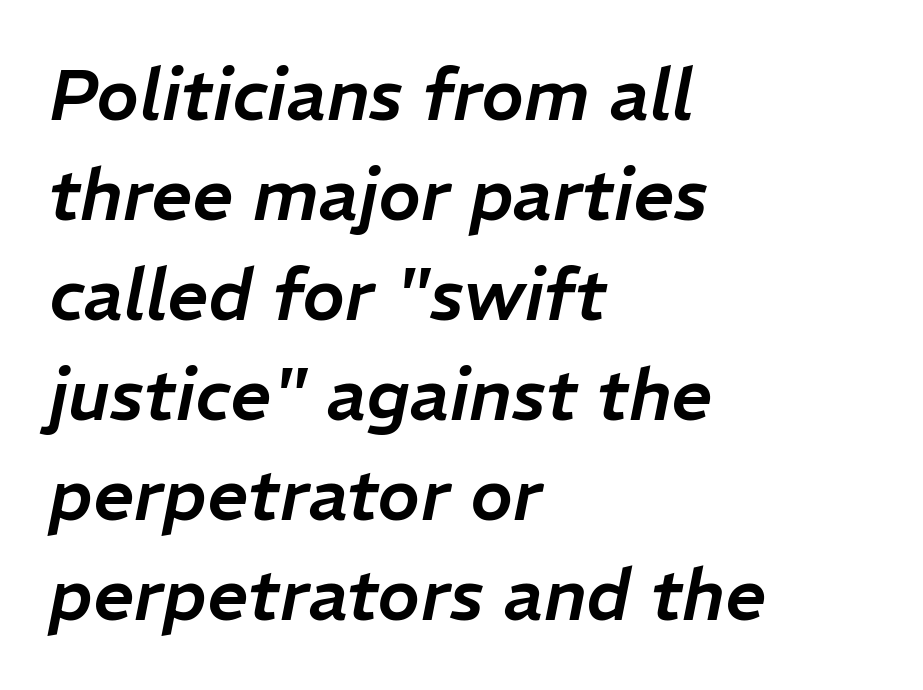
Q: Is the text italic (slanted)? A: Yes, it leans right by about 11 degrees.
Q: Is the text underlined? A: No.
Q: How is the paragraph aligned? A: Left-aligned.
Q: Is the spacing between letters normal or unusually wide? A: Normal.
Q: Is the spacing between lines tight, normal or loose? A: Normal.
Q: Width (condensed, normal, or wide)? A: Normal.
Q: Stroke contrast? A: Low.
Q: x-height? A: Medium.
Q: Monospaced? A: No.
